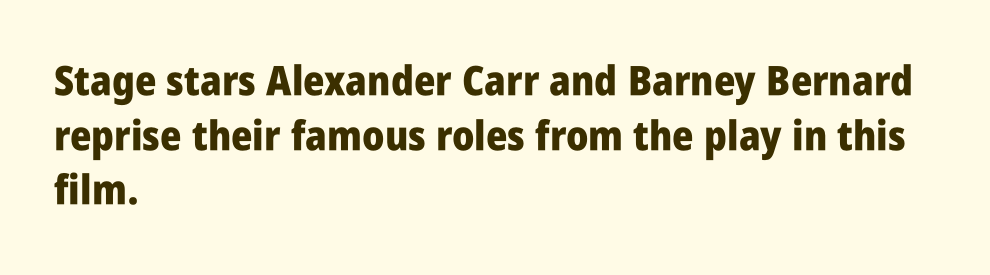
Q: Is the text bold? A: Yes.
Q: Is the text italic (slanted)? A: No, it is upright.
Q: Is the typeface a serif or a sans-serif typeface? A: Sans-serif.
Q: Is the text underlined? A: No.
Q: How is the paragraph aligned? A: Left-aligned.
Q: Is the spacing between letters normal or unusually wide? A: Normal.
Q: Is the spacing between lines tight, normal or loose? A: Normal.
Q: Width (condensed, normal, or wide)? A: Condensed.
Q: Stroke contrast? A: Low.
Q: x-height? A: Large.
Q: Monospaced? A: No.
